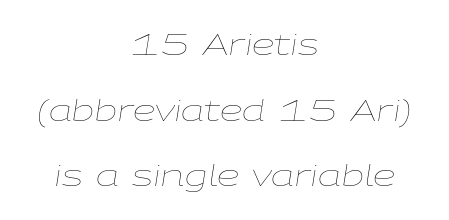
{"italic": "yes", "lean": "right", "slant_degrees": 9, "bold": "no", "weight": "thin", "width": "wide", "stroke_contrast": "low", "x_height": "medium", "monospaced": "no", "underline": "no", "align": "center", "line_spacing": "loose", "line_spacing_ratio": 2.26, "letter_spacing": "normal", "letter_spacing_em": 0.0, "glyph_px": 29}
